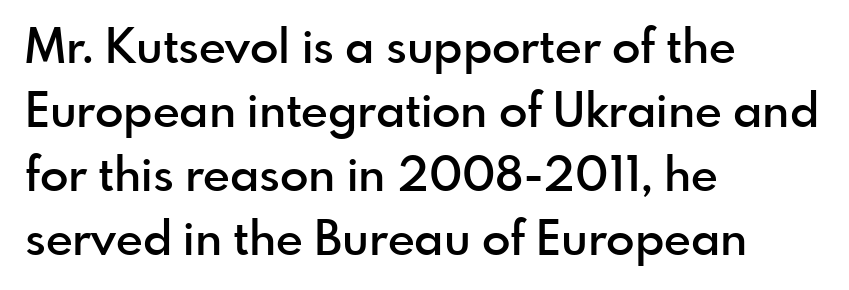
Q: Is the text bold? A: Semi-bold.
Q: Is the text italic (slanted)? A: No, it is upright.
Q: Is the typeface a serif or a sans-serif typeface? A: Sans-serif.
Q: Is the text underlined? A: No.
Q: How is the paragraph aligned? A: Left-aligned.
Q: Is the spacing between letters normal or unusually wide? A: Normal.
Q: Is the spacing between lines tight, normal or loose? A: Normal.
Q: Width (condensed, normal, or wide)? A: Normal.
Q: x-height? A: Small.
Q: Monospaced? A: No.
